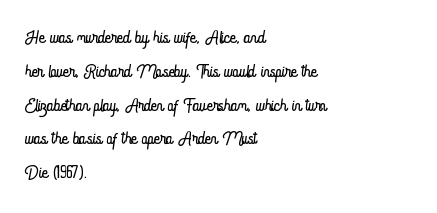
Descenders are the only things crossing below the line. Compared with typical paragraphs, the rows here are spaced about the same. The setting favours the left margin, as ordinary paragraphs usually do.
